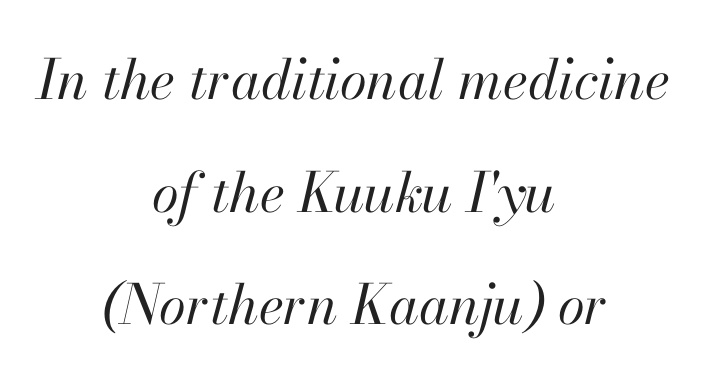
Here the designer chose a conventional face with non-uniform glyph widths. This is not heavy type; no bold has been used. The setting favours the middle, as headings and verse often do. A great deal of white space separates one row of letters from the next.
